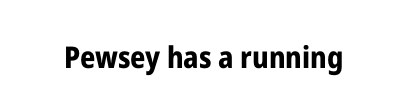
Look at the stroke-to-counter ratio: heavy, a bold. Tracking value appears to be zero — textbook default spacing. Observe the absence of serifs on each vertical stroke in this sample. Proportional: the letters do not fall into vertical columns.
